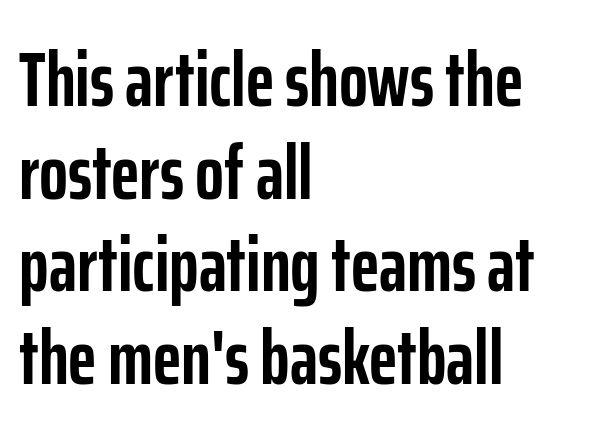
{"serif": "no", "italic": "no", "bold": "yes", "weight": "semibold", "width": "condensed", "stroke_contrast": "low", "x_height": "medium", "monospaced": "no", "underline": "no", "align": "left", "line_spacing_ratio": 1.22, "letter_spacing": "normal", "letter_spacing_em": 0.0, "glyph_px": 76}
